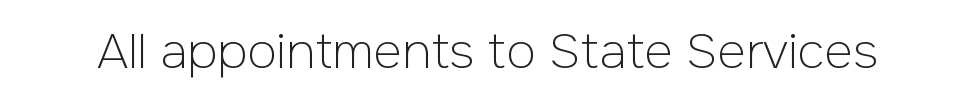
Ink coverage per letter is moderate at most. The glyphs are unaccompanied by any horizontal stroke below them. This is the regular roman posture of the typeface. Letter spacing: default.
